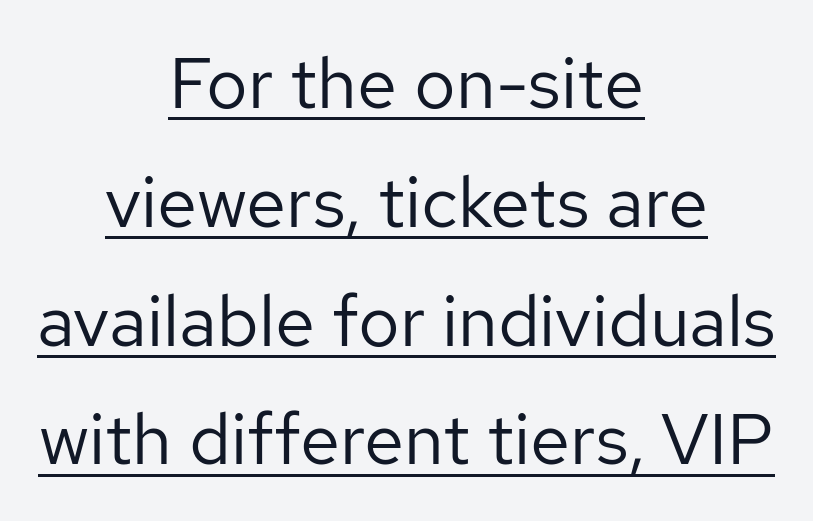
The image shows 72 px regular-weight sans-serif type, upright; set centered, normal line spacing (1.65x), normal letter spacing, underlined; low stroke contrast and a medium x-height.
